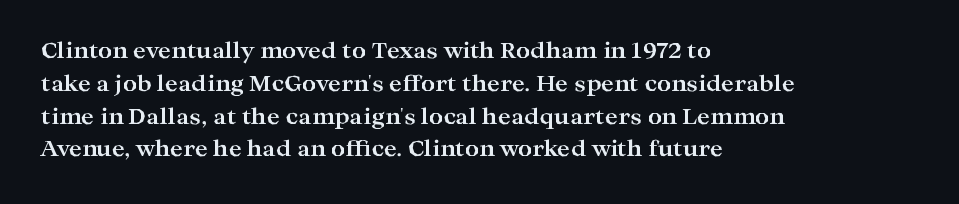
{"italic": "no", "bold": "yes", "underline": "no", "align": "left", "line_spacing": "normal", "line_spacing_ratio": 1.49, "letter_spacing": "normal", "letter_spacing_em": 0.0, "glyph_px": 22}
